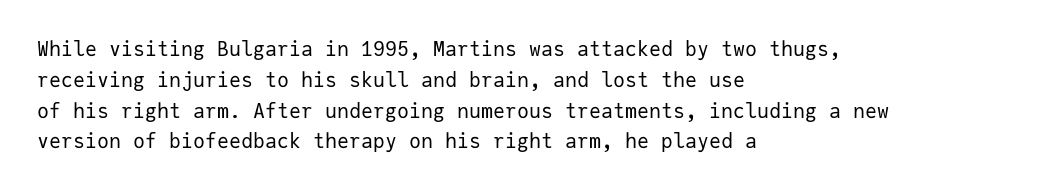
The image shows 20 px text type, upright; set left-aligned, normal line spacing (1.54x), normal letter spacing, not underlined.
